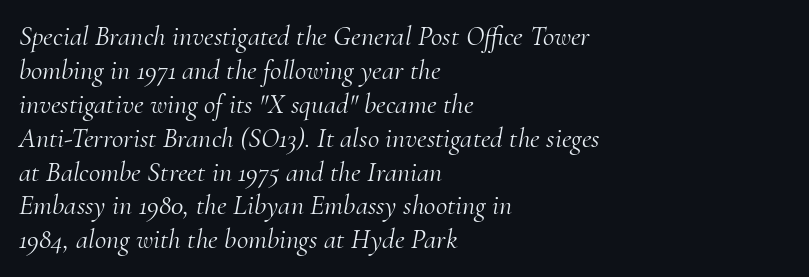
Q: Is the text bold? A: No.
Q: Is the text italic (slanted)? A: Yes, it leans right by about 10 degrees.
Q: Is the typeface a serif or a sans-serif typeface? A: Serif.
Q: Is the text underlined? A: No.
Q: How is the paragraph aligned? A: Left-aligned.
Q: Is the spacing between letters normal or unusually wide? A: Normal.
Q: Width (condensed, normal, or wide)? A: Normal.
Q: Stroke contrast? A: Medium.
Q: x-height? A: Small.
Q: Monospaced? A: No.
